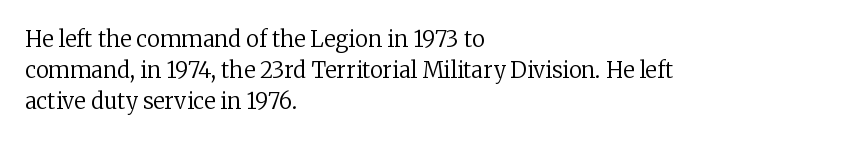
The words here are not underlined. Default kerning and tracking; the words read as compact shapes. The paragraph shown leans on its left margin. Posture: straight, roman, zero tilt. Vertical stems look standard width or narrower in stroke. Vertical spacing — default.
